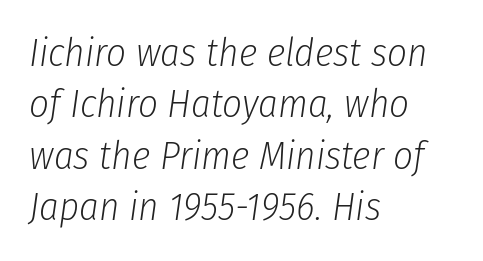
The image shows 39 px light, condensed type, italic (leaning right); set left-aligned, normal line spacing (1.32x), normal letter spacing, not underlined; low stroke contrast and a medium x-height.
